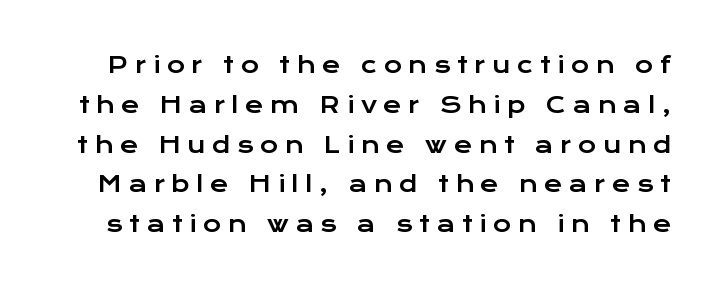
Short note: letters widely spaced. Characters remain perfectly vertical along every line. Lines of text with bare space underneath.
